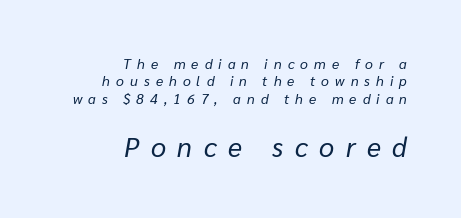
Q: Is the text bold? A: No.
Q: Is the text italic (slanted)? A: Yes, it leans right by about 10 degrees.
Q: Is the text underlined? A: No.
Q: How is the paragraph aligned? A: Right-aligned.
Q: Is the spacing between letters normal or unusually wide? A: Unusually wide.
Q: Which block of text is set in a larger size, the first (top) or the second (bottom)? A: The second (bottom) one.
